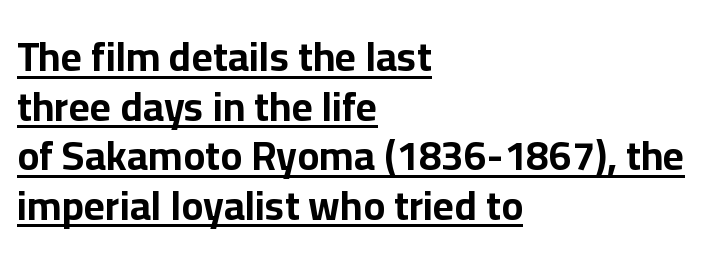
The letters carry no serifs — their stems end cleanly without finishing strokes. These lines keep a tight, regular rhythm from letter to letter. This sample carries an underscore along the baseline area. Typesetter's note: full bold, strokes at maximum text heaviness. The face used here is proportionally spaced, like ordinary book or web type.
